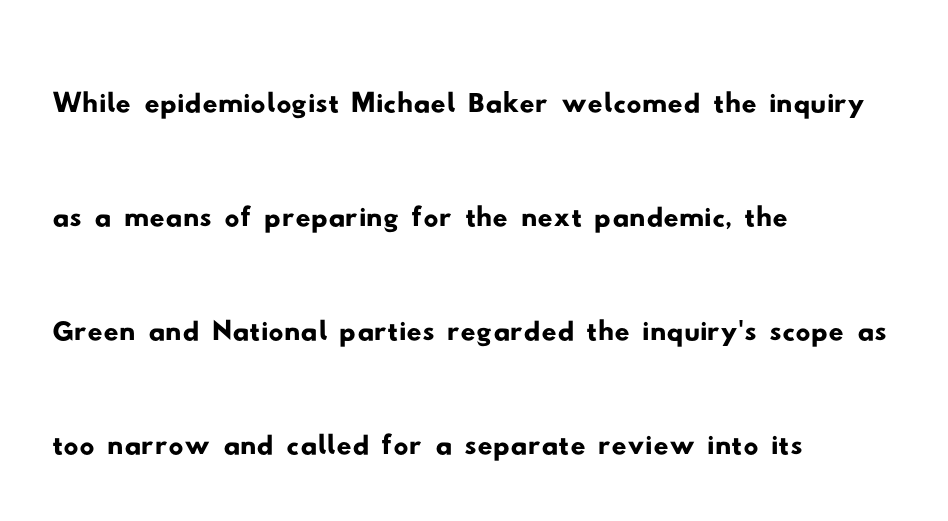
Does the copy run flush right? No — it runs flush left. Tracking value appears to be zero — textbook default spacing. Quick note: interline space is typical. Think of a printed novel: that variable character pitch is what you see here. Words float on clear page, feet unadorned.
